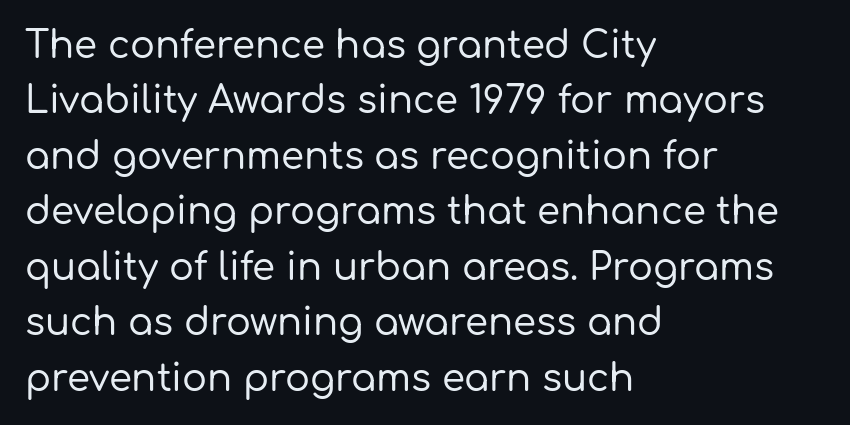
{"serif": "no", "italic": "no", "width": "normal", "stroke_contrast": "low", "x_height": "medium", "monospaced": "no", "underline": "no", "align": "left", "line_spacing": "normal", "line_spacing_ratio": 1.5, "letter_spacing": "normal", "letter_spacing_em": 0.0, "glyph_px": 37}
